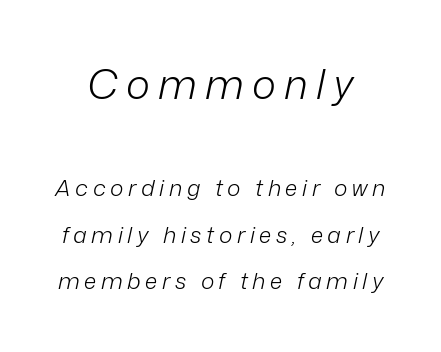
The block sitting higher on the canvas is the one with enlarged characters. A typesetter would call this proportional, since set widths differ per character. Notice how the stems are inclined rather than vertical — that's the hallmark of italics. The passage shown is not underscored anywhere. The designer dialed line spacing up above the default.
